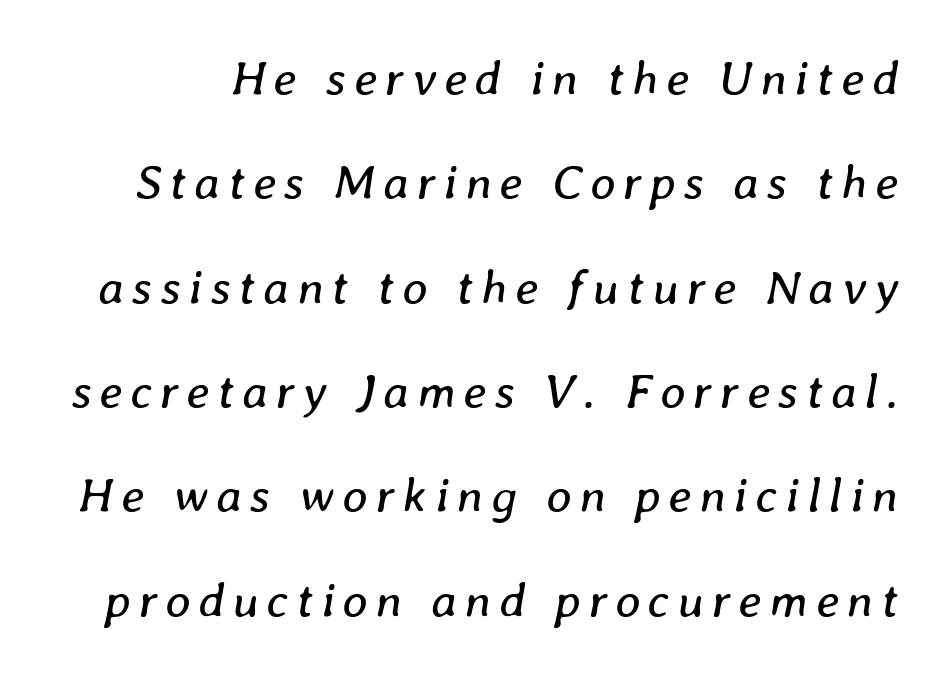
Q: Is the text bold? A: No.
Q: Is the text italic (slanted)? A: Yes, it leans right by about 8 degrees.
Q: Is the text underlined? A: No.
Q: Is the spacing between lines tight, normal or loose? A: Loose.
Q: Width (condensed, normal, or wide)? A: Normal.
Q: Stroke contrast? A: Low.
Q: x-height? A: Medium.
Q: Monospaced? A: No.
